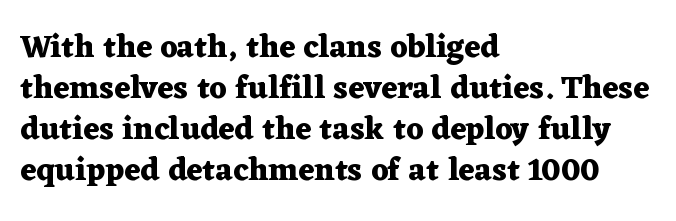
{"serif": "yes", "italic": "no", "bold": "yes", "weight": "heavy", "width": "wide", "stroke_contrast": "medium", "x_height": "medium", "monospaced": "no", "underline": "no", "align": "left", "line_spacing": "normal", "line_spacing_ratio": 1.28, "letter_spacing": "normal", "letter_spacing_em": 0.0, "glyph_px": 32}
